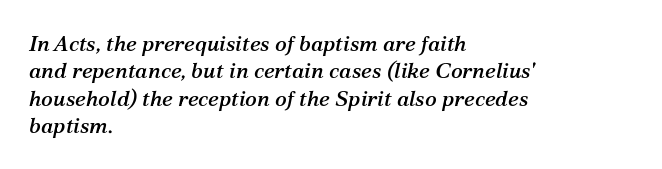
The image shows 22 px text type, italic (leaning right); set left-aligned, line spacing 1.24x, normal letter spacing, not underlined.
